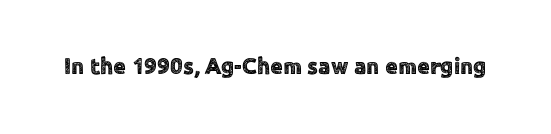
{"italic": "no", "underline": "no", "letter_spacing": "normal", "letter_spacing_em": 0.0, "glyph_px": 23}
